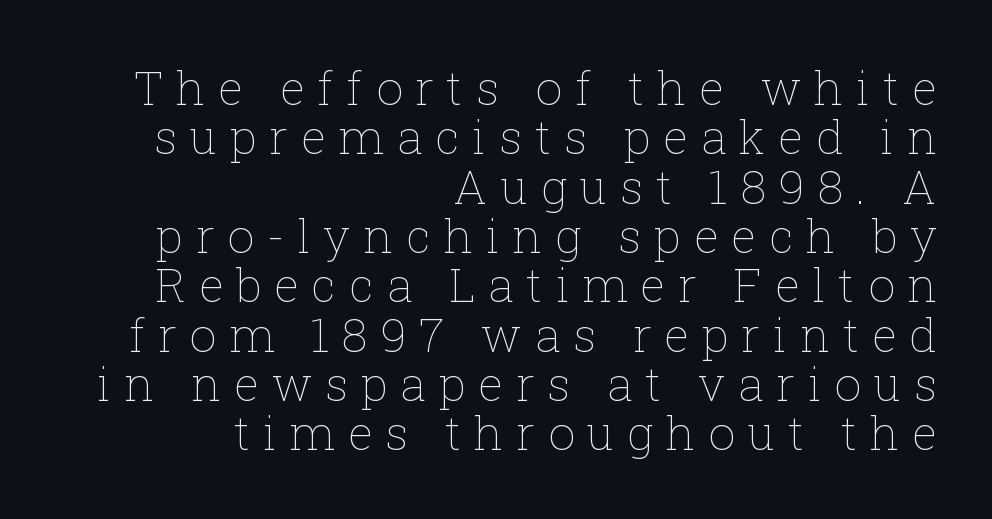
Q: Is the text bold? A: No.
Q: Is the text italic (slanted)? A: No, it is upright.
Q: Is the text underlined? A: No.
Q: How is the paragraph aligned? A: Right-aligned.
Q: Is the spacing between letters normal or unusually wide? A: Unusually wide.
Q: Is the spacing between lines tight, normal or loose? A: Tight.
Q: Width (condensed, normal, or wide)? A: Normal.
Q: Stroke contrast? A: Low.
Q: x-height? A: Medium.
Q: Monospaced? A: No.
